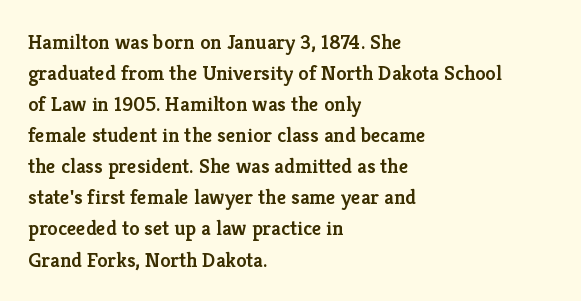
Q: Is the text bold? A: Semi-bold.
Q: Is the text italic (slanted)? A: No, it is upright.
Q: Is the text underlined? A: No.
Q: How is the paragraph aligned? A: Left-aligned.
Q: Is the spacing between letters normal or unusually wide? A: Normal.
Q: Is the spacing between lines tight, normal or loose? A: Normal.
